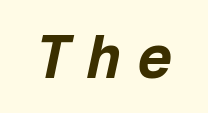
{"italic": "yes", "lean": "right", "slant_degrees": 12, "bold": "yes", "weight": "bold", "width": "normal", "stroke_contrast": "low", "x_height": "medium", "monospaced": "yes", "underline": "no", "letter_spacing": "wide", "letter_spacing_em": 0.25, "glyph_px": 60}
